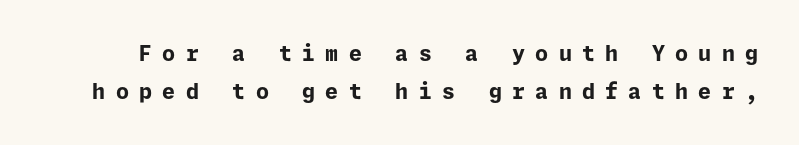
{"italic": "no", "bold": "yes", "underline": "no", "line_spacing_ratio": 1.8, "letter_spacing": "wide", "letter_spacing_em": 0.49, "glyph_px": 21}
